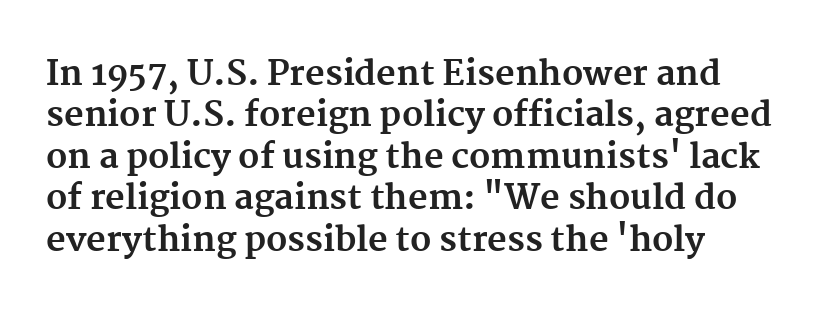
{"serif": "yes", "italic": "no", "bold": "yes", "weight": "bold", "width": "normal", "stroke_contrast": "medium", "x_height": "medium", "monospaced": "no", "underline": "no", "line_spacing_ratio": 1.22, "letter_spacing": "normal", "letter_spacing_em": 0.0, "glyph_px": 34}
